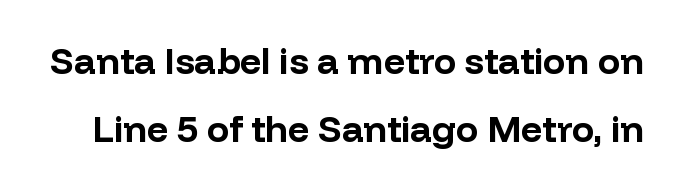
The image shows 37 px bold sans-serif type, upright; set line spacing 1.85x, normal letter spacing, not underlined; low stroke contrast and a medium x-height.
